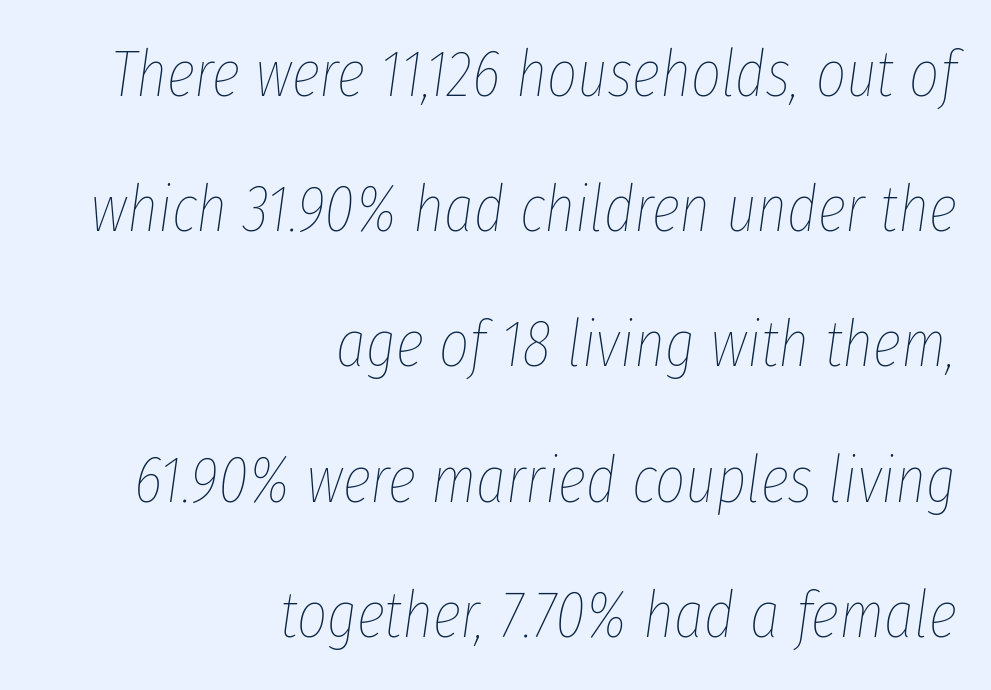
The image shows 65 px thin, condensed type, italic (leaning right); set right-aligned, loose line spacing (2.08x), normal letter spacing, not underlined; low stroke contrast and a medium x-height.
